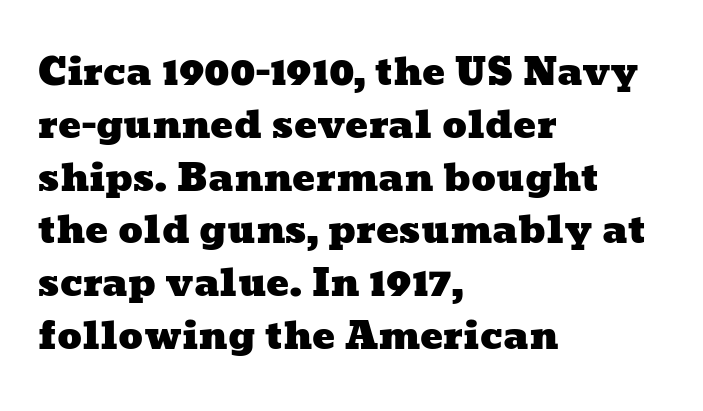
{"width": "wide", "stroke_contrast": "low", "x_height": "medium", "monospaced": "no", "underline": "no", "align": "left", "line_spacing": "normal", "line_spacing_ratio": 1.39, "letter_spacing": "normal", "letter_spacing_em": 0.0, "glyph_px": 38}
